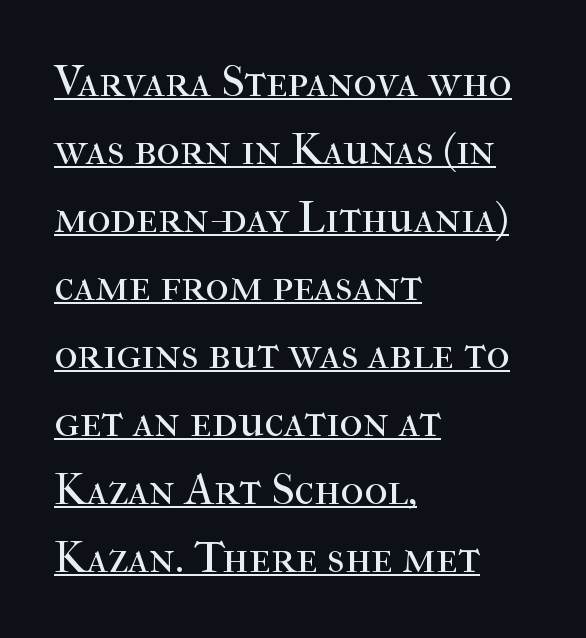
The image shows 45 px regular-weight serif type, upright; set left-aligned, normal line spacing (1.51x), normal letter spacing, underlined; high stroke contrast and a medium x-height.
